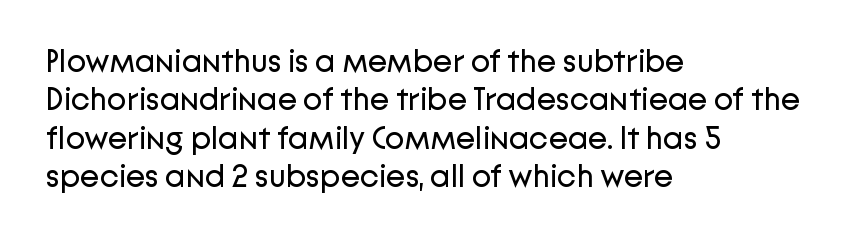
{"serif": "no", "italic": "no", "bold": "no", "weight": "regular", "width": "normal", "stroke_contrast": "low", "x_height": "medium", "monospaced": "no", "underline": "no", "align": "left", "line_spacing_ratio": 1.2, "letter_spacing": "normal", "letter_spacing_em": 0.0, "glyph_px": 32}
